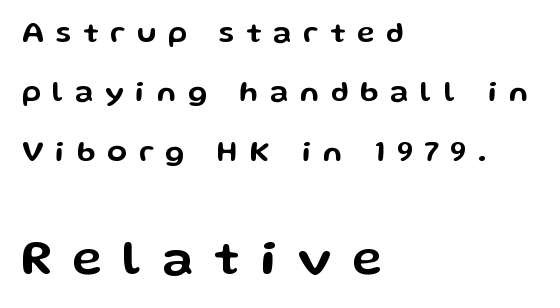
{"serif": "no", "italic": "no", "width": "wide", "stroke_contrast": "low", "x_height": "medium", "monospaced": "no", "underline": "no", "align": "left", "line_spacing": "loose", "line_spacing_ratio": 2.05, "letter_spacing": "wide", "letter_spacing_em": 0.41, "larger_block": "second", "size_ratio": 1.72, "glyph_px": 50}
